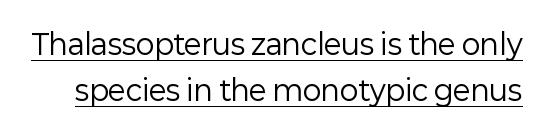
The image shows 28 px regular-weight sans-serif type, upright; set normal line spacing (1.64x), normal letter spacing, underlined; low stroke contrast and a medium x-height.
